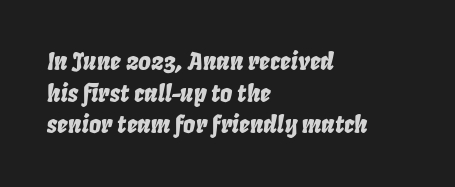
Q: Is the text italic (slanted)? A: Yes, it leans right by about 8 degrees.
Q: Is the text underlined? A: No.
Q: How is the paragraph aligned? A: Left-aligned.
Q: Is the spacing between letters normal or unusually wide? A: Normal.
Q: Is the spacing between lines tight, normal or loose? A: Normal.
